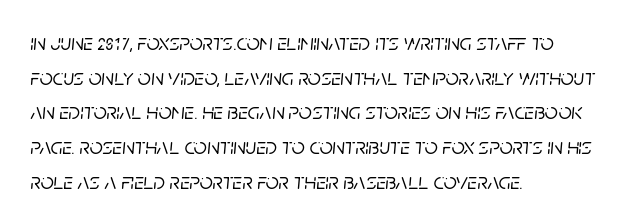
The image shows 23 px text type, italic (leaning right); set left-aligned, normal line spacing (1.51x), normal letter spacing, not underlined.
